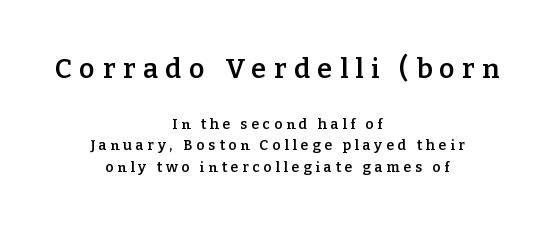
The image shows 27 px text type, upright; set centered, normal line spacing (1.53x), unusually wide letter spacing (+0.28 em), not underlined; the first (top) block is 1.93x larger.
